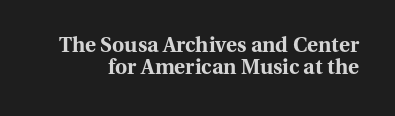
The image shows 21 px bold type, upright; set tight line spacing (1.04x), normal letter spacing, not underlined.
